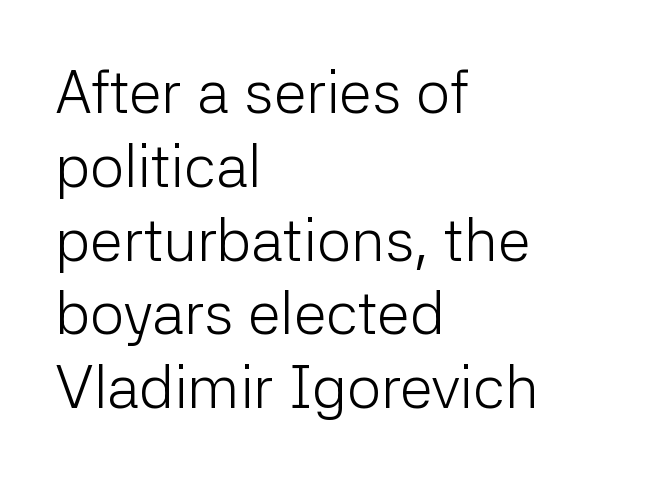
A typesetter would call this proportional, since set widths differ per character. Descenders hang freely into open space. Glyph-to-glyph distance matches everyday printed text. To sum up the face: it is a sans, with no serifs. Ascenders rise straight up at ninety degrees. Alignment: flush left.
